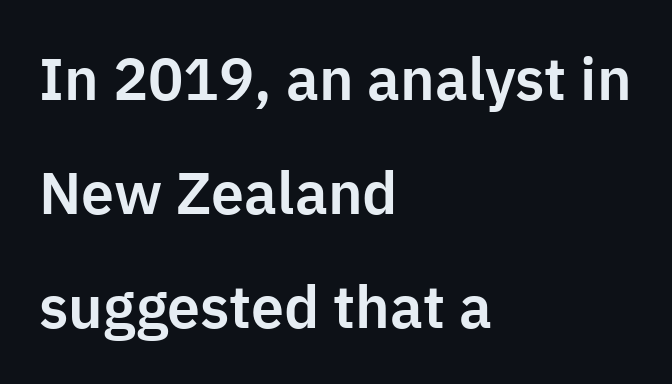
The image shows 59 px sans-serif type, upright; set left-aligned, loose line spacing (1.93x), normal letter spacing, not underlined; low stroke contrast and a medium x-height.
